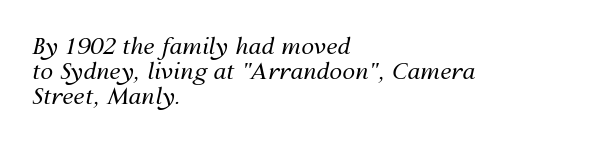
The image shows 23 px text type, italic (leaning right); set left-aligned, tight line spacing (1.08x), normal letter spacing, not underlined.
